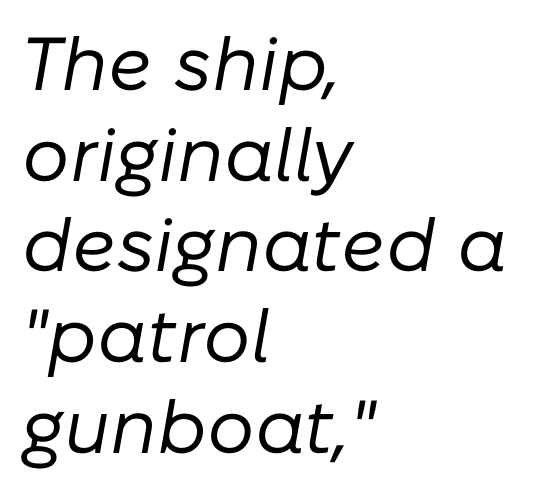
Check under the words: just untouched page. The characters are drawn with everyday or finer stroke widths. Teacher's note: observe the even left margin — that is flush-left alignment. The passage shown is typed in a proportional face where columns would drift. A typesetter would call this zero additional tracking.
